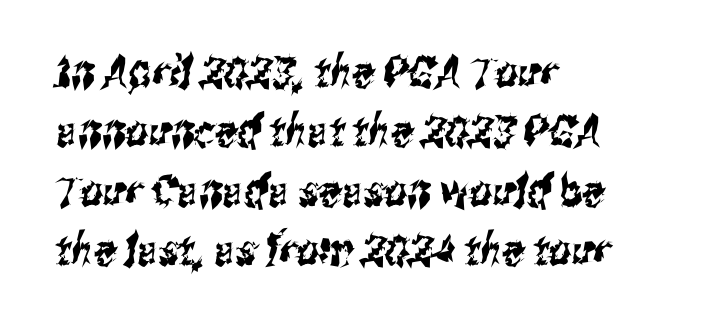
{"serif": "no", "width": "condensed", "stroke_contrast": "medium", "x_height": "medium", "monospaced": "no", "underline": "no", "align": "left", "line_spacing": "normal", "line_spacing_ratio": 1.35, "letter_spacing": "normal", "letter_spacing_em": 0.0, "glyph_px": 44}
